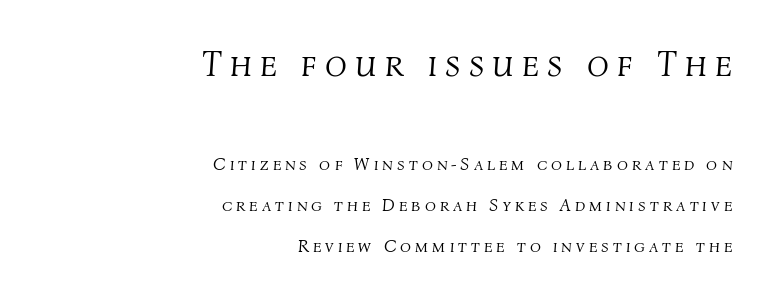
The image shows 36 px light type, italic (leaning right); set right-aligned, loose line spacing (2.28x), unusually wide letter spacing (+0.22 em), not underlined; the first (top) block is 2.0x larger; medium stroke contrast and a medium x-height.
